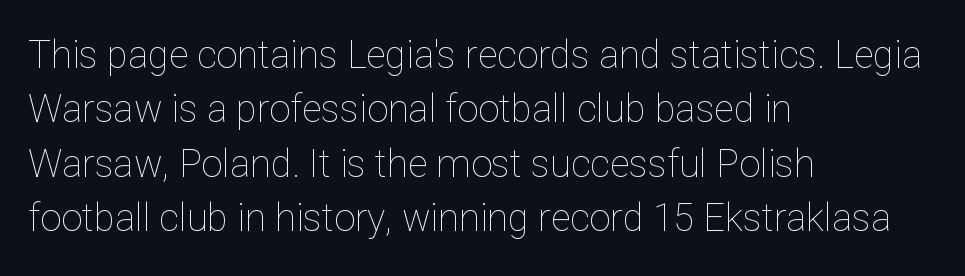
The image shows 38 px thin type, upright; set left-aligned, normal line spacing (1.43x), normal letter spacing, not underlined; low stroke contrast and a medium x-height.
